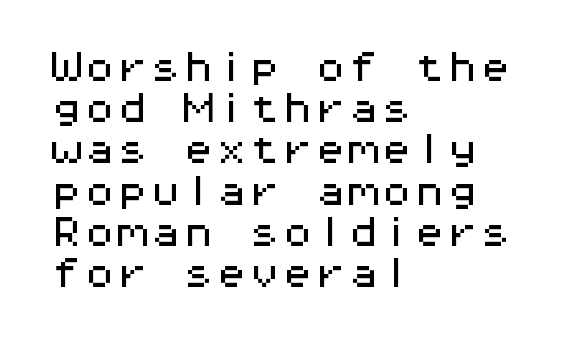
This rendering uses left alignment, leaving the right contour irregular. The lines sit at an ordinary, default distance from one another. These lines are rendered in a fixed-pitch font. The axis of the letterforms is exactly vertical. Underlining? Definitely not there.
